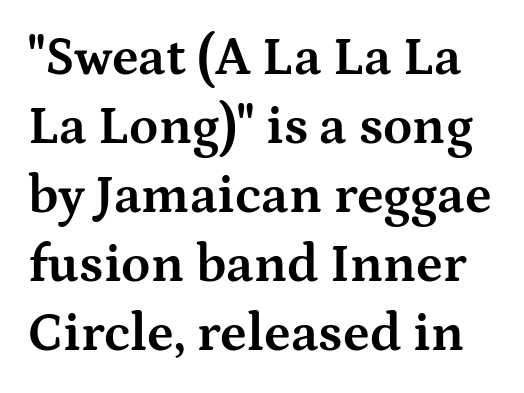
Is the type bold? Yes — the strokes are clearly thick and heavy. Letter spacing: default. The characters display serif detailing at their extremities. Vertical spacing — default.
